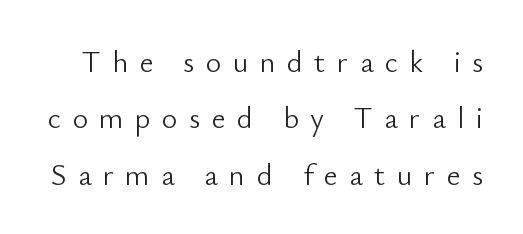
Each letter's strokes conclude bluntly, with no projecting serifs. Short note: letters widely spaced. This rendering features lettering with no underline. Is this a fixed-width face? No — the glyphs have proportional, varying widths.
